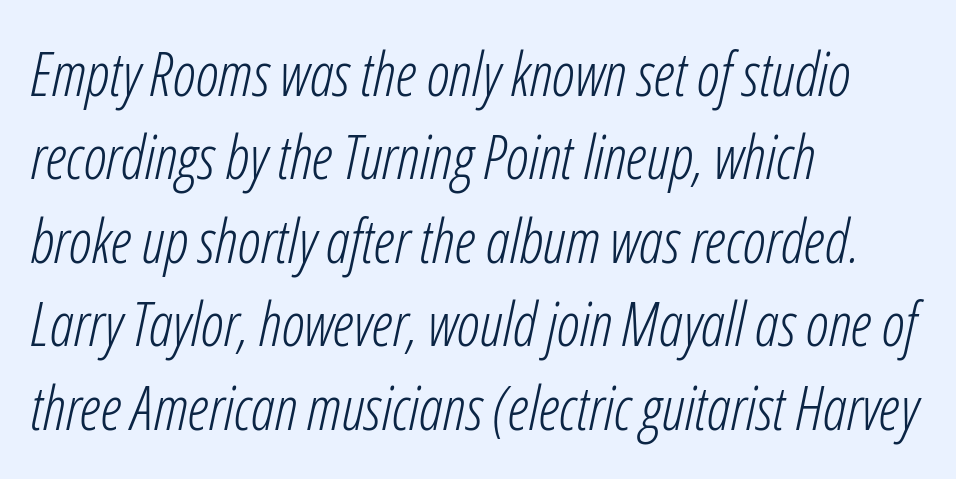
{"italic": "yes", "lean": "right", "slant_degrees": 12, "bold": "no", "weight": "light", "width": "condensed", "stroke_contrast": "low", "x_height": "medium", "monospaced": "no", "underline": "no", "align": "left", "line_spacing": "normal", "line_spacing_ratio": 1.39, "letter_spacing": "normal", "letter_spacing_em": 0.0, "glyph_px": 60}
